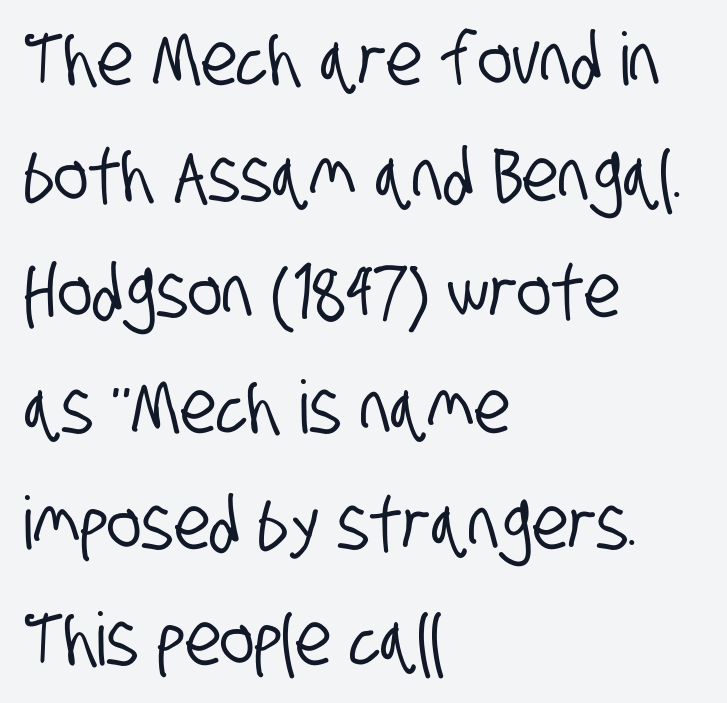
Q: Is the typeface a serif or a sans-serif typeface? A: Sans-serif.
Q: Is the text underlined? A: No.
Q: How is the paragraph aligned? A: Left-aligned.
Q: Is the spacing between letters normal or unusually wide? A: Normal.
Q: Is the spacing between lines tight, normal or loose? A: Normal.
Q: Width (condensed, normal, or wide)? A: Condensed.
Q: Stroke contrast? A: Low.
Q: x-height? A: Large.
Q: Monospaced? A: No.
